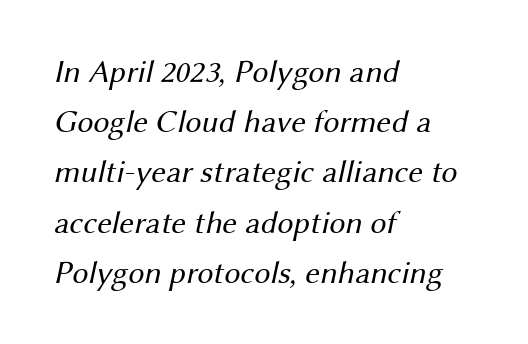
{"serif": "no", "bold": "no", "weight": "regular", "width": "normal", "stroke_contrast": "medium", "x_height": "medium", "monospaced": "no", "underline": "no", "align": "left", "line_spacing": "normal", "line_spacing_ratio": 1.57, "letter_spacing": "normal", "letter_spacing_em": 0.0, "glyph_px": 32}
